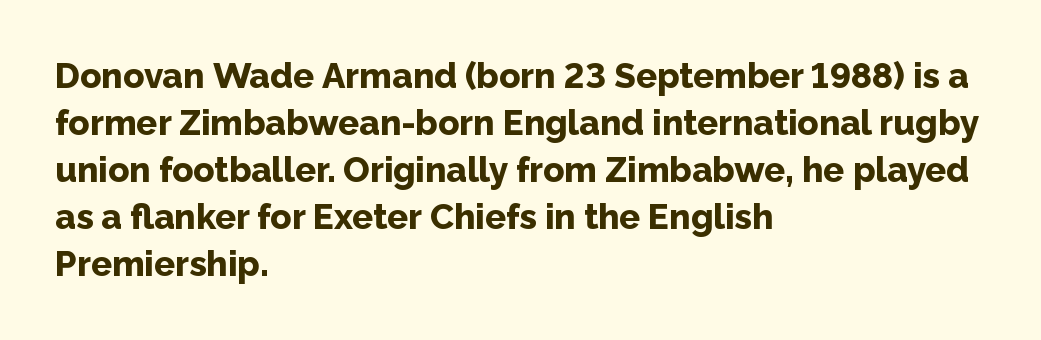
{"serif": "no", "italic": "no", "bold": "yes", "weight": "bold", "width": "normal", "stroke_contrast": "low", "x_height": "medium", "monospaced": "no", "underline": "no", "align": "left", "line_spacing": "normal", "line_spacing_ratio": 1.34, "letter_spacing": "normal", "letter_spacing_em": 0.0, "glyph_px": 35}
